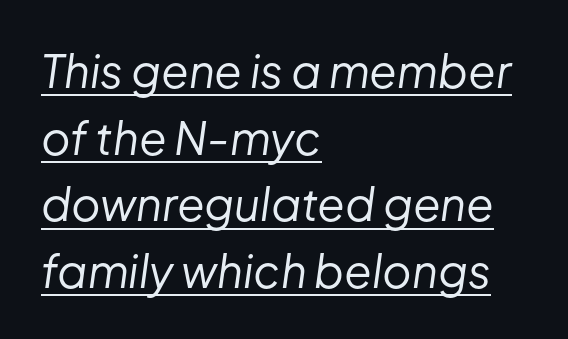
Q: Is the text bold? A: No.
Q: Is the text italic (slanted)? A: Yes, it leans right by about 8 degrees.
Q: Is the text underlined? A: Yes.
Q: How is the paragraph aligned? A: Left-aligned.
Q: Is the spacing between letters normal or unusually wide? A: Normal.
Q: Is the spacing between lines tight, normal or loose? A: Normal.
Q: Width (condensed, normal, or wide)? A: Normal.
Q: Stroke contrast? A: Low.
Q: x-height? A: Medium.
Q: Monospaced? A: No.
